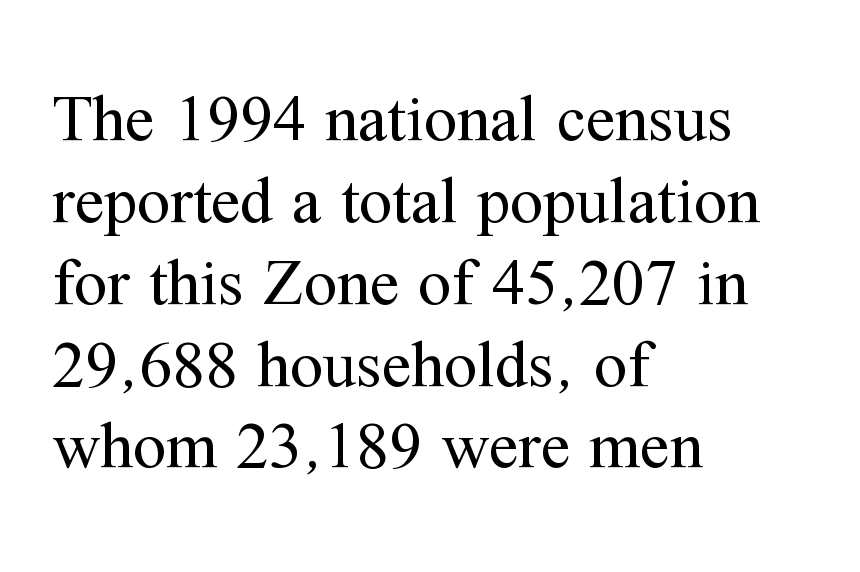
Each letter keeps its own natural width here, so spacing adapts to shape. Nothing heavy about these letters — not bold at all. Upright lettering throughout. Any mark beneath the type? The region is blank. Small tapered or slab feet sit at the stroke ends, so this counts as serif. The paragraph has a hard left edge and a soft right edge.
